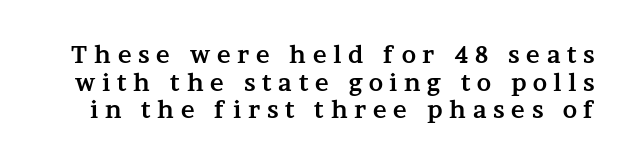
The image shows 23 px bold type, upright; set line spacing 1.2x, unusually wide letter spacing (+0.29 em), not underlined.
